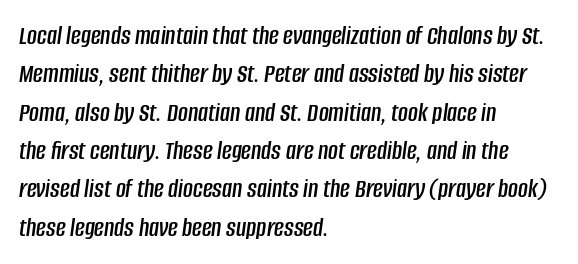
Q: Is the text italic (slanted)? A: Yes, it leans right by about 8 degrees.
Q: Is the text underlined? A: No.
Q: How is the paragraph aligned? A: Left-aligned.
Q: Is the spacing between letters normal or unusually wide? A: Normal.
Q: Is the spacing between lines tight, normal or loose? A: Normal.
